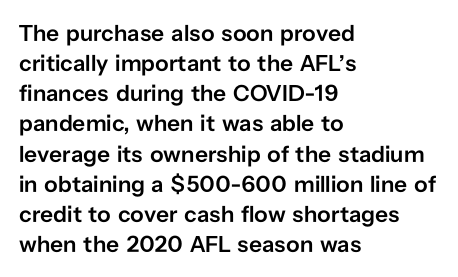
{"italic": "no", "bold": "semi", "underline": "no", "align": "left", "line_spacing": "normal", "line_spacing_ratio": 1.31, "letter_spacing": "normal", "letter_spacing_em": 0.0, "glyph_px": 23}
